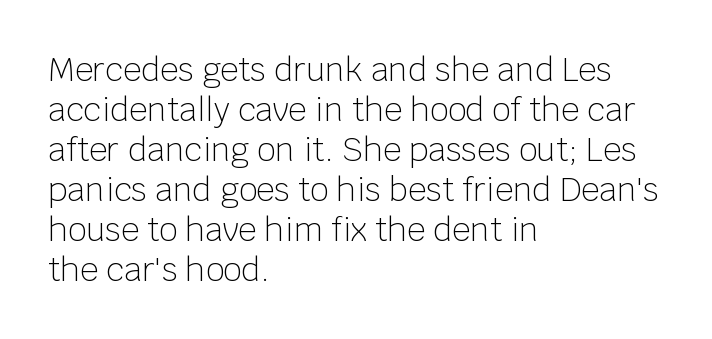
Q: Is the text bold? A: No.
Q: Is the text italic (slanted)? A: No, it is upright.
Q: Is the typeface a serif or a sans-serif typeface? A: Sans-serif.
Q: Is the text underlined? A: No.
Q: How is the paragraph aligned? A: Left-aligned.
Q: Is the spacing between letters normal or unusually wide? A: Normal.
Q: Is the spacing between lines tight, normal or loose? A: Normal.
Q: Width (condensed, normal, or wide)? A: Normal.
Q: Stroke contrast? A: Low.
Q: x-height? A: Large.
Q: Monospaced? A: No.
